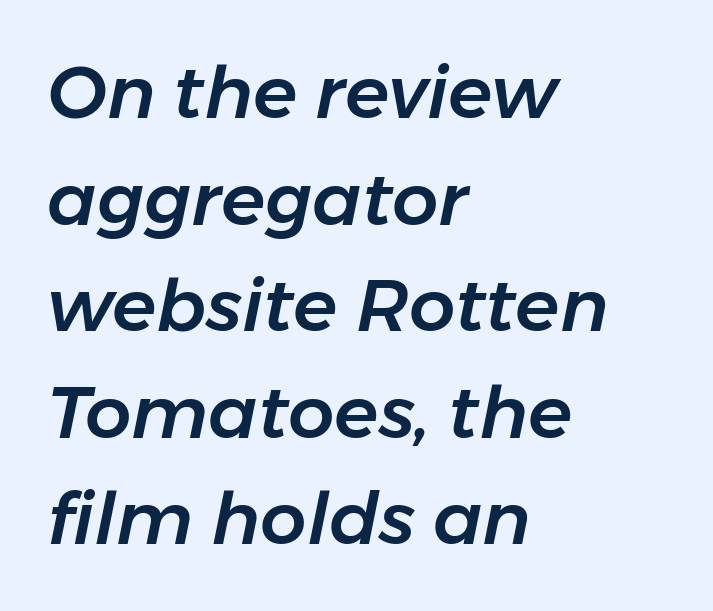
{"italic": "yes", "lean": "right", "slant_degrees": 11, "width": "normal", "stroke_contrast": "low", "x_height": "medium", "monospaced": "no", "underline": "no", "align": "left", "line_spacing": "normal", "line_spacing_ratio": 1.46, "letter_spacing": "normal", "letter_spacing_em": 0.0, "glyph_px": 73}
